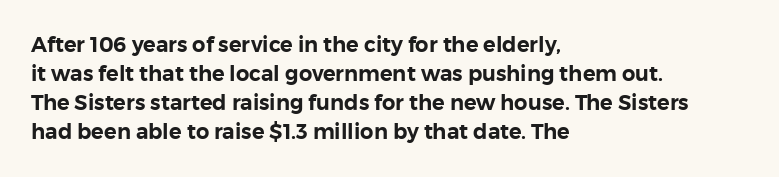
The image shows 21 px text type, upright; set left-aligned, normal line spacing (1.38x), normal letter spacing, not underlined.
